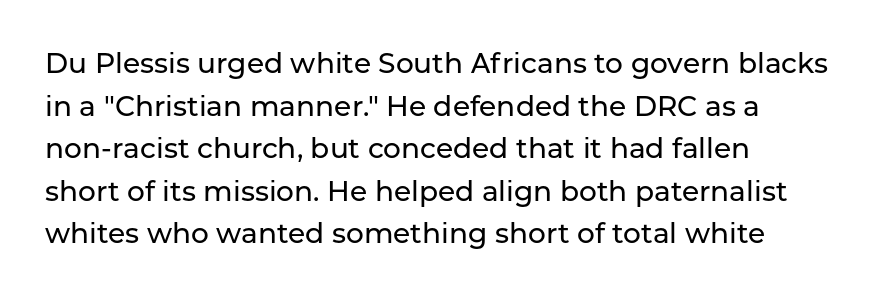
{"serif": "no", "italic": "no", "width": "normal", "stroke_contrast": "low", "x_height": "medium", "monospaced": "no", "underline": "no", "align": "left", "line_spacing": "normal", "line_spacing_ratio": 1.52, "letter_spacing": "normal", "letter_spacing_em": 0.0, "glyph_px": 28}
